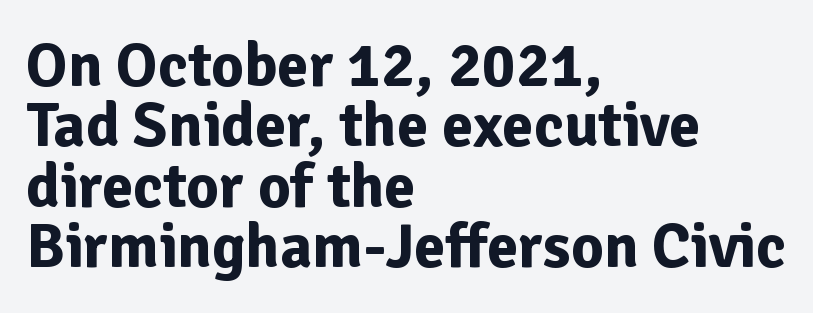
This rendering features lettering with no underline. How are the letters spaced? Ordinarily, with no added tracking. Observe the absence of serifs on each vertical stroke in this sample. Very little white space separates one row of letters from the next. In CSS terms this would be text-align: left. Note the varied advance widths — an 'i' is clearly narrower than an 'm'.
